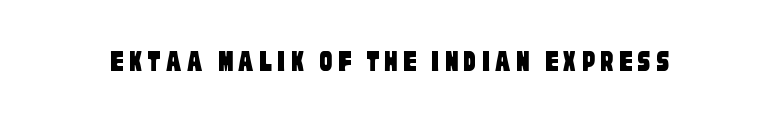
Q: Is the typeface a serif or a sans-serif typeface? A: Sans-serif.
Q: Is the text underlined? A: No.
Q: Width (condensed, normal, or wide)? A: Condensed.
Q: Stroke contrast? A: Low.
Q: x-height? A: Large.
Q: Monospaced? A: No.
